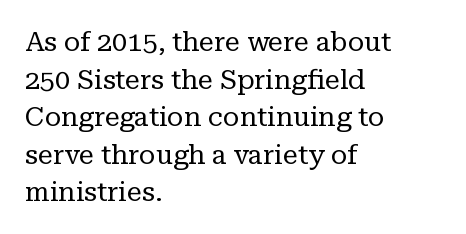
Notice how the stems are strictly vertical — no italics here. A bare baseline throughout the passage. Inter-character spacing is left at the font's built-in metrics. Vertical spacing — default. The ragged edge is on the right, which tells us the setting is flush left. The font sits on the lighter half of the weight spectrum, regular included.
